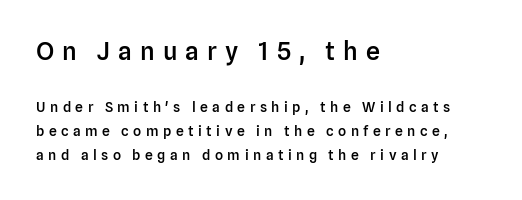
The image shows 25 px text type, upright; set left-aligned, normal line spacing (1.69x), unusually wide letter spacing (+0.32 em), not underlined; the first (top) block is 1.79x larger.
